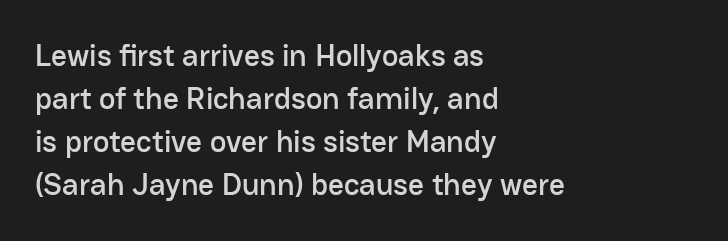
Q: Is the text italic (slanted)? A: No, it is upright.
Q: Is the typeface a serif or a sans-serif typeface? A: Sans-serif.
Q: Is the text underlined? A: No.
Q: How is the paragraph aligned? A: Left-aligned.
Q: Is the spacing between letters normal or unusually wide? A: Normal.
Q: Is the spacing between lines tight, normal or loose? A: Normal.
Q: Width (condensed, normal, or wide)? A: Normal.
Q: Stroke contrast? A: Low.
Q: x-height? A: Medium.
Q: Monospaced? A: No.
